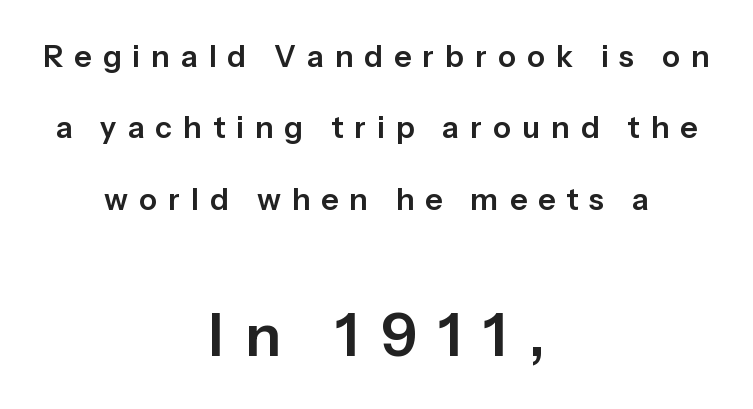
The image shows 59 px sans-serif type, upright; set centered, loose line spacing (2.38x), unusually wide letter spacing (+0.37 em), not underlined; the second (bottom) block is 1.97x larger; low stroke contrast and a medium x-height.
